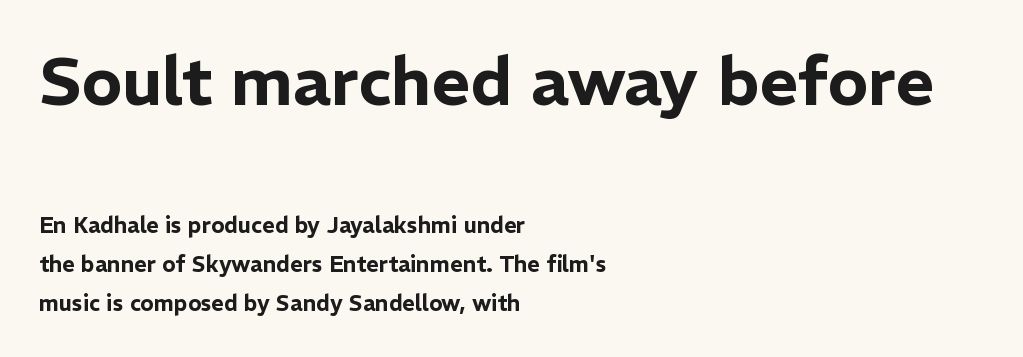
The image shows 67 px sans-serif type, upright; set left-aligned, line spacing 1.77x, normal letter spacing, not underlined; the first (top) block is 3.05x larger; low stroke contrast and a medium x-height.
